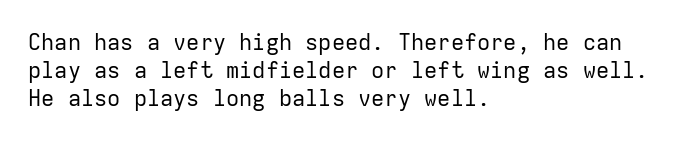
The image shows 22 px text type, upright; set left-aligned, normal line spacing (1.27x), normal letter spacing, not underlined.
